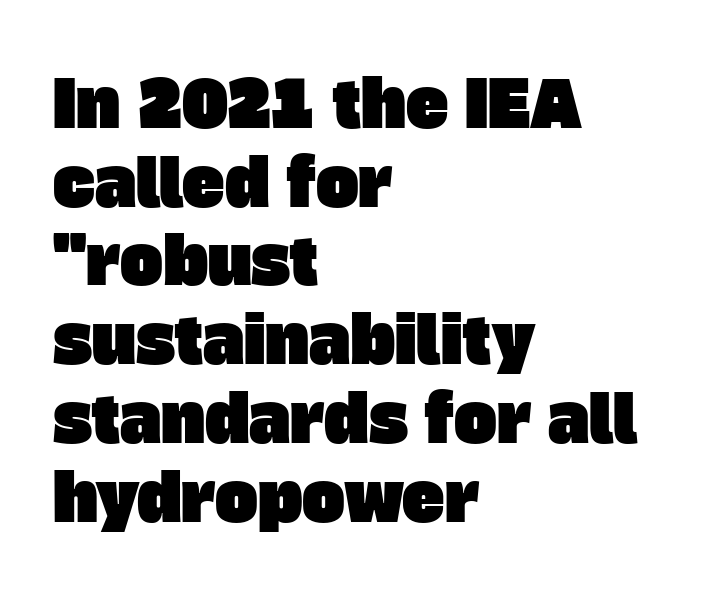
{"serif": "no", "width": "normal", "stroke_contrast": "low", "x_height": "large", "monospaced": "no", "underline": "no", "align": "left", "line_spacing_ratio": 1.23, "letter_spacing": "normal", "letter_spacing_em": 0.0, "glyph_px": 64}
